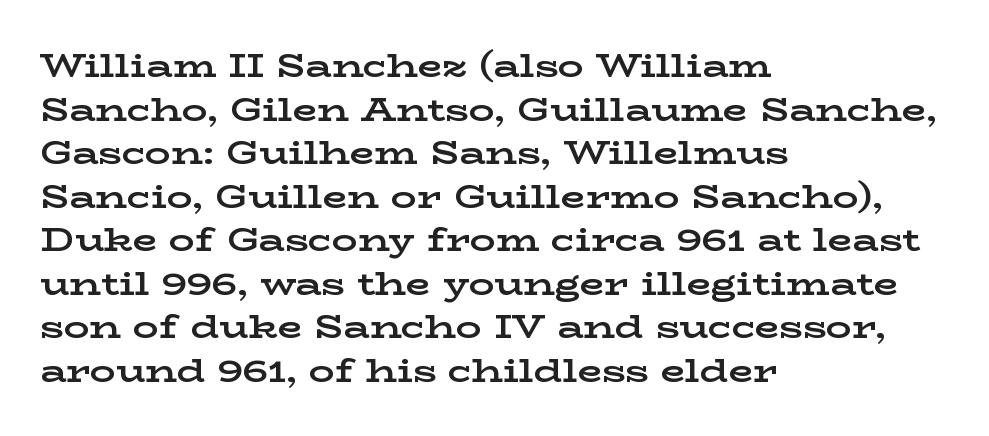
{"serif": "yes", "italic": "no", "bold": "yes", "weight": "bold", "width": "wide", "stroke_contrast": "low", "x_height": "medium", "monospaced": "no", "underline": "no", "align": "left", "line_spacing": "normal", "line_spacing_ratio": 1.36, "letter_spacing": "normal", "letter_spacing_em": 0.0, "glyph_px": 32}
